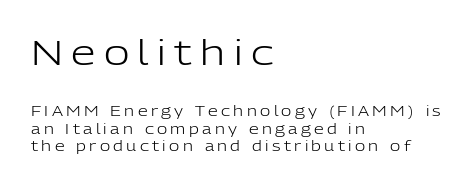
The image shows 35 px light sans-serif type, upright; set left-aligned, line spacing 1.24x, unusually wide letter spacing (+0.24 em), not underlined; the first (top) block is 2.5x larger; low stroke contrast and a medium x-height.
